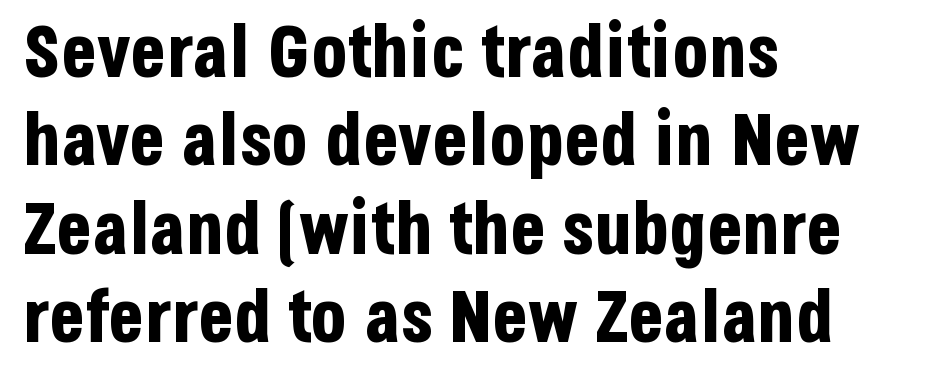
The typesetter chose a ragged-right arrangement here. Nope, not italic — everything's standing straight. A typesetter would call this zero additional tracking. The font family rendered here belongs to the sans-serif group. Summary of weight: heavy, a full bold. The zone under the glyphs is completely vacant.
